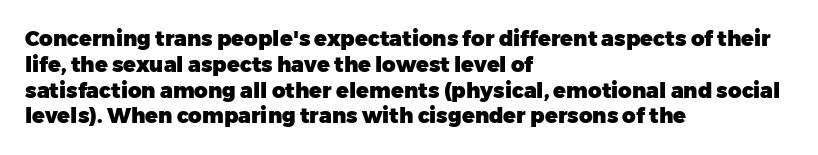
The letters stand upright; this is a roman face. Every row of glyphs begins at an identical x-position on the left. Between one letter and the next there's only the usual sliver of space. Caption: bold face, heavy strokes.
